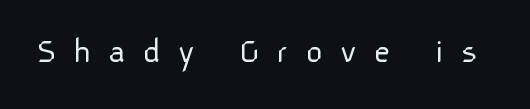
{"serif": "no", "italic": "no", "bold": "no", "weight": "light", "width": "normal", "stroke_contrast": "low", "x_height": "medium", "monospaced": "no", "underline": "no", "letter_spacing": "wide", "letter_spacing_em": 0.48, "glyph_px": 36}
